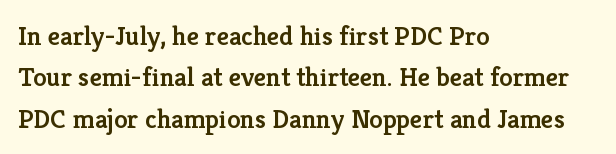
A student would call this left alignment; a typographer would say flush left, rag right. Line spacing here is normal. Tracking value appears to be zero — textbook default spacing. A typesetter would mark this as roman, not italic. Each glyph is drawn with semibold strokes, heavier than normal yet not fully bold. The strip under each line holds only bare page.
